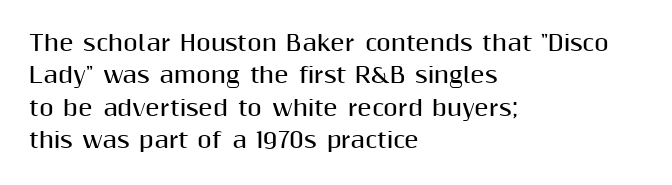
Q: Is the text bold? A: Yes.
Q: Is the text italic (slanted)? A: No, it is upright.
Q: Is the text underlined? A: No.
Q: How is the paragraph aligned? A: Left-aligned.
Q: Is the spacing between letters normal or unusually wide? A: Normal.
Q: Is the spacing between lines tight, normal or loose? A: Normal.
